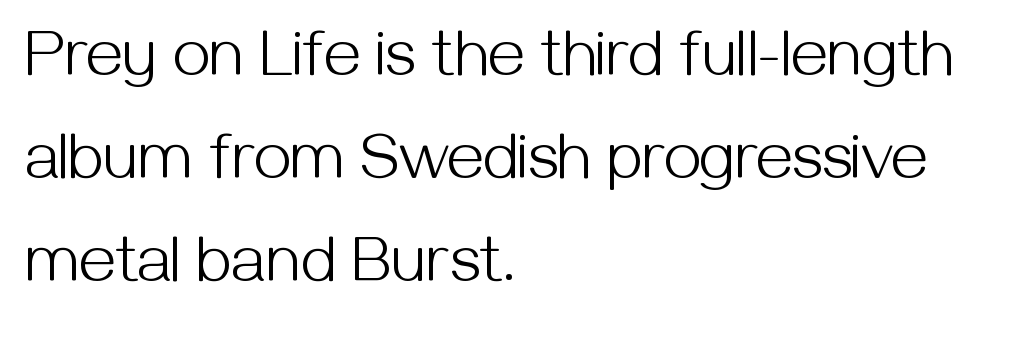
{"serif": "no", "italic": "no", "bold": "no", "weight": "light", "width": "normal", "stroke_contrast": "medium", "x_height": "medium", "monospaced": "no", "underline": "no", "align": "left", "line_spacing": "normal", "line_spacing_ratio": 1.56, "letter_spacing": "normal", "letter_spacing_em": 0.0, "glyph_px": 66}
